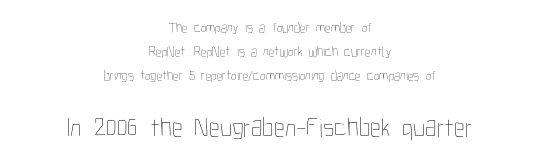
The image shows 27 px text type, upright; set centered, line spacing 1.72x, normal letter spacing, not underlined; the second (bottom) block is 1.93x larger.
